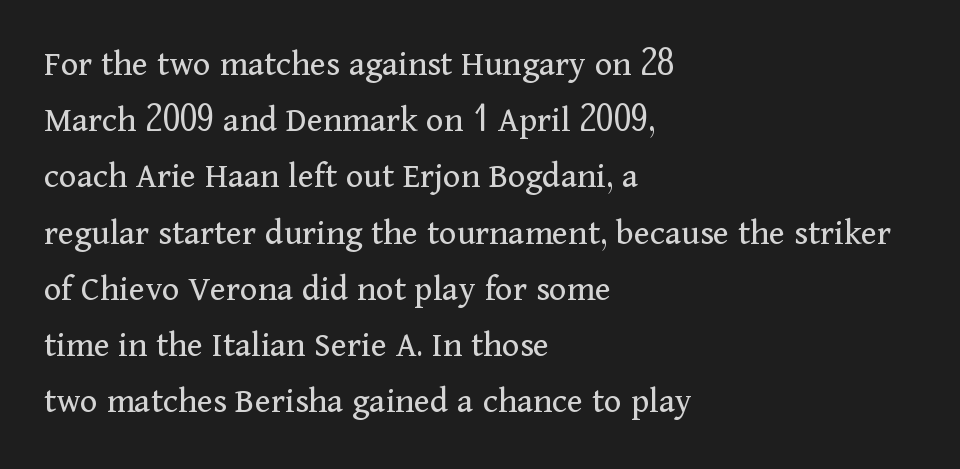
The ragged edge is on the right, which tells us the setting is flush left. The typesetting does not lean heavy: it is not bold. The specimen reads as upright at a glance. The glyphs are unaccompanied by any horizontal stroke below them.
